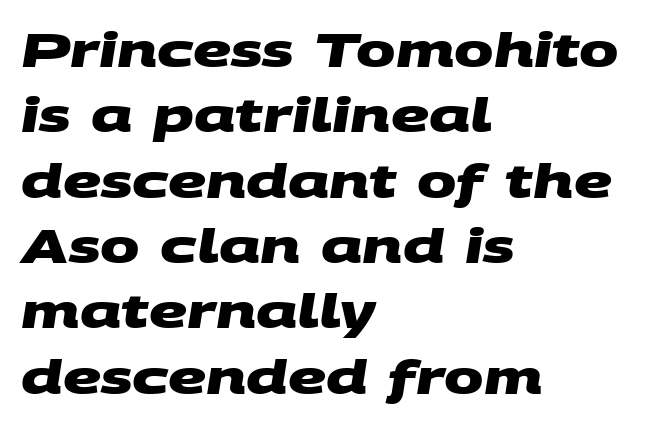
The image shows 47 px heavy, wide sans-serif type; set left-aligned, normal line spacing (1.39x), normal letter spacing, not underlined; medium stroke contrast and a large x-height.
